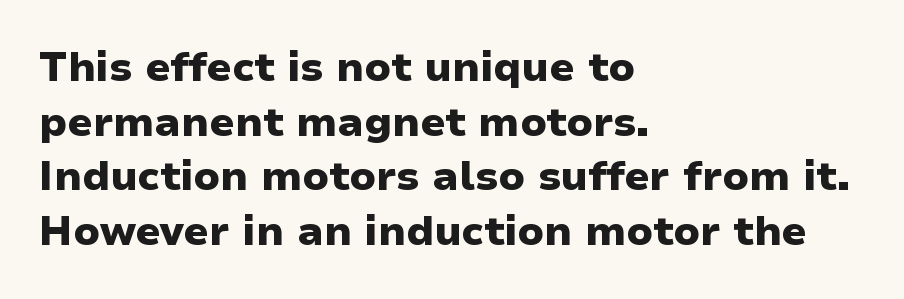
Notice how thick the strokes are: this is what a full bold looks like. Classification — sans serif. These lines are rendered in a variable-pitch font. Between one letter and the next there's only the usual sliver of space. The passage shown is not underscored anywhere.
